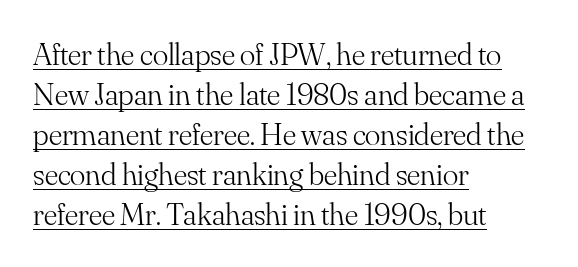
{"serif": "yes", "italic": "no", "bold": "no", "weight": "light", "width": "normal", "stroke_contrast": "medium", "x_height": "small", "monospaced": "no", "underline": "yes", "align": "left", "line_spacing": "normal", "line_spacing_ratio": 1.25, "letter_spacing": "normal", "letter_spacing_em": 0.0, "glyph_px": 32}
